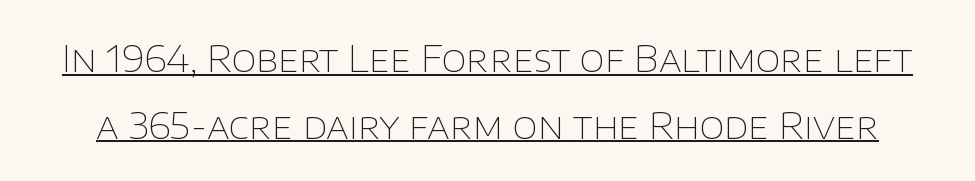
Q: Is the text bold? A: No.
Q: Is the text italic (slanted)? A: No, it is upright.
Q: Is the typeface a serif or a sans-serif typeface? A: Sans-serif.
Q: Is the text underlined? A: Yes.
Q: Is the spacing between letters normal or unusually wide? A: Normal.
Q: Width (condensed, normal, or wide)? A: Normal.
Q: Stroke contrast? A: Low.
Q: x-height? A: Large.
Q: Monospaced? A: No.
